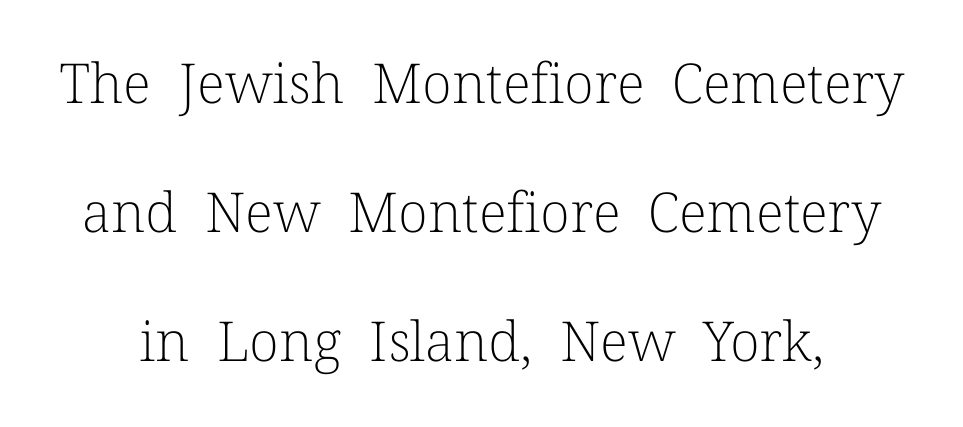
Q: Is the text bold? A: No.
Q: Is the text italic (slanted)? A: No, it is upright.
Q: Is the typeface a serif or a sans-serif typeface? A: Serif.
Q: Is the text underlined? A: No.
Q: Is the spacing between letters normal or unusually wide? A: Normal.
Q: Is the spacing between lines tight, normal or loose? A: Loose.
Q: Width (condensed, normal, or wide)? A: Normal.
Q: Stroke contrast? A: Low.
Q: x-height? A: Medium.
Q: Monospaced? A: No.
